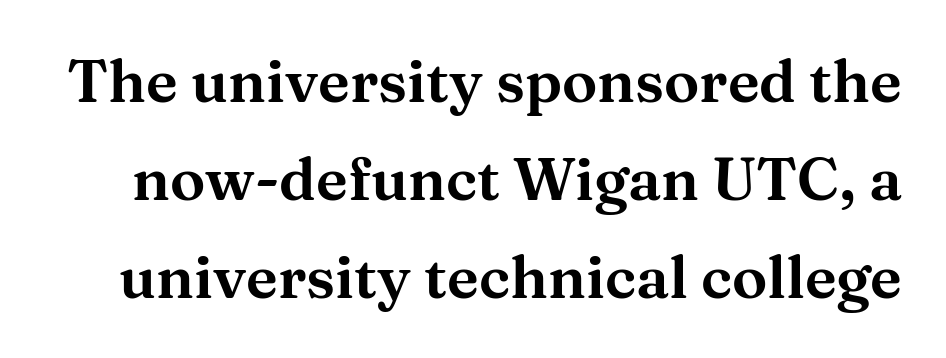
{"serif": "yes", "italic": "no", "width": "wide", "stroke_contrast": "medium", "x_height": "medium", "monospaced": "no", "underline": "no", "line_spacing": "normal", "line_spacing_ratio": 1.66, "letter_spacing": "normal", "letter_spacing_em": 0.0, "glyph_px": 59}
